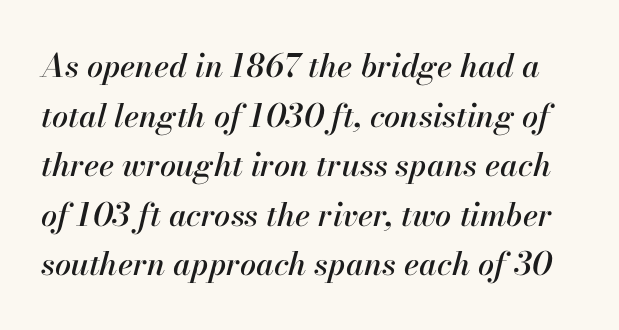
Q: Is the text italic (slanted)? A: Yes, it leans right by about 13 degrees.
Q: Is the text underlined? A: No.
Q: Is the spacing between letters normal or unusually wide? A: Normal.
Q: Is the spacing between lines tight, normal or loose? A: Normal.
Q: Width (condensed, normal, or wide)? A: Normal.
Q: Stroke contrast? A: High.
Q: x-height? A: Small.
Q: Monospaced? A: No.
